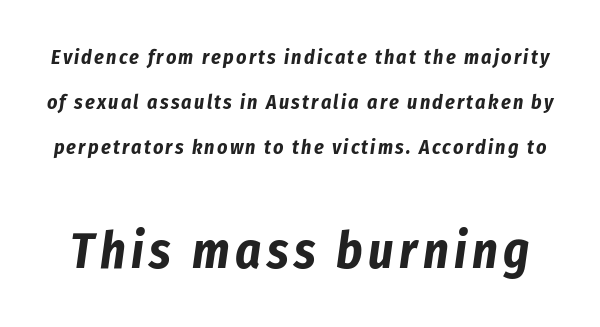
{"italic": "yes", "lean": "right", "slant_degrees": 8, "bold": "yes", "weight": "bold", "width": "condensed", "stroke_contrast": "low", "x_height": "medium", "monospaced": "no", "underline": "no", "line_spacing": "loose", "line_spacing_ratio": 2.26, "larger_block": "second", "size_ratio": 2.5, "glyph_px": 50}
